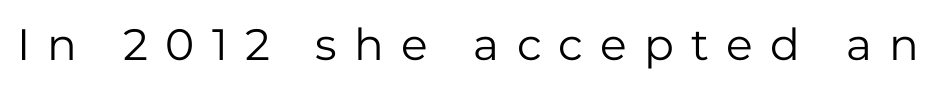
Q: Is the text bold? A: No.
Q: Is the text italic (slanted)? A: No, it is upright.
Q: Is the typeface a serif or a sans-serif typeface? A: Sans-serif.
Q: Is the text underlined? A: No.
Q: Is the spacing between letters normal or unusually wide? A: Unusually wide.
Q: Width (condensed, normal, or wide)? A: Normal.
Q: Stroke contrast? A: Low.
Q: x-height? A: Medium.
Q: Monospaced? A: No.
